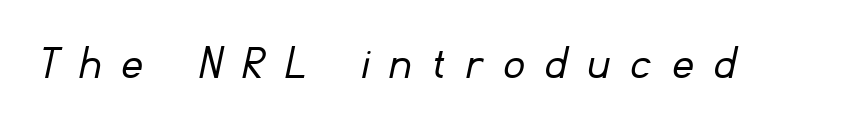
{"serif": "no", "bold": "no", "weight": "light", "width": "normal", "stroke_contrast": "low", "x_height": "small", "monospaced": "no", "underline": "no", "letter_spacing": "wide", "letter_spacing_em": 0.44, "glyph_px": 50}
